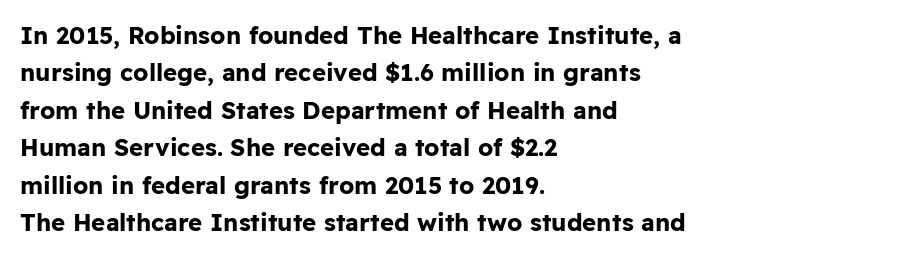
{"italic": "no", "bold": "yes", "underline": "no", "align": "left", "line_spacing": "normal", "line_spacing_ratio": 1.56, "letter_spacing": "normal", "letter_spacing_em": 0.0, "glyph_px": 24}
